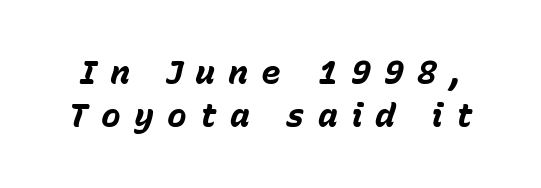
{"italic": "yes", "lean": "right", "slant_degrees": 15, "bold": "yes", "weight": "bold", "width": "normal", "stroke_contrast": "low", "x_height": "medium", "monospaced": "no", "underline": "no", "line_spacing": "normal", "line_spacing_ratio": 1.3, "letter_spacing": "wide", "letter_spacing_em": 0.4, "glyph_px": 33}
